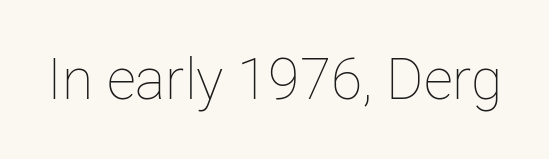
{"italic": "no", "bold": "no", "weight": "thin", "width": "normal", "stroke_contrast": "low", "x_height": "medium", "monospaced": "no", "underline": "no", "letter_spacing": "normal", "letter_spacing_em": 0.0, "glyph_px": 57}
